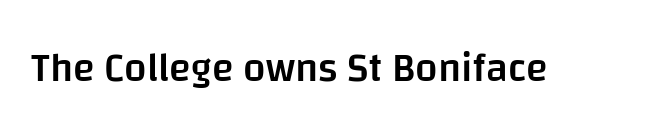
Q: Is the text bold? A: Semi-bold.
Q: Is the text italic (slanted)? A: No, it is upright.
Q: Is the typeface a serif or a sans-serif typeface? A: Sans-serif.
Q: Is the text underlined? A: No.
Q: Is the spacing between letters normal or unusually wide? A: Normal.
Q: Width (condensed, normal, or wide)? A: Normal.
Q: Stroke contrast? A: Low.
Q: x-height? A: Large.
Q: Monospaced? A: No.
